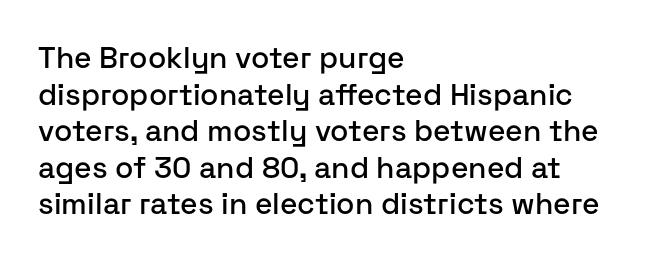
Has an underline been added? It has not. In CSS terms this would be text-align: left. Ascenders rise straight up at ninety degrees. A typesetter would call this proportional, since set widths differ per character.
